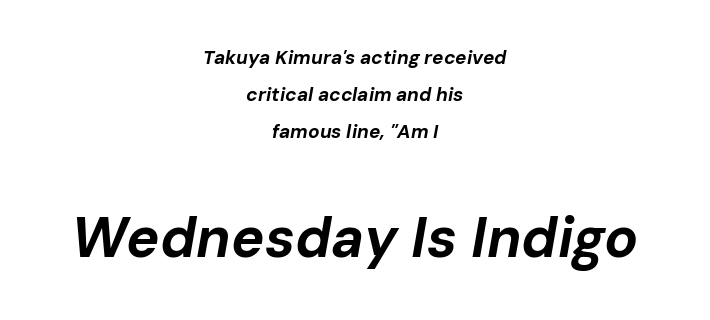
{"italic": "yes", "lean": "right", "slant_degrees": 10, "bold": "yes", "weight": "bold", "width": "normal", "stroke_contrast": "low", "x_height": "medium", "monospaced": "no", "underline": "no", "align": "center", "line_spacing": "loose", "line_spacing_ratio": 1.95, "letter_spacing": "normal", "letter_spacing_em": 0.0, "larger_block": "second", "size_ratio": 2.95, "glyph_px": 56}
